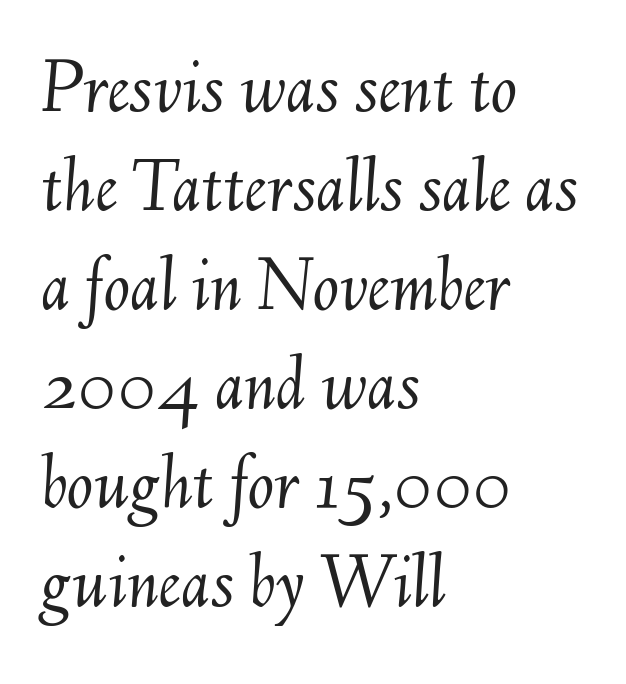
Every row of glyphs begins at an identical x-position on the left. Spacing verdict: proportional, widths tailored to each character. In terms of letterspacing, this is plain default setting. The area under the type is left untouched.
